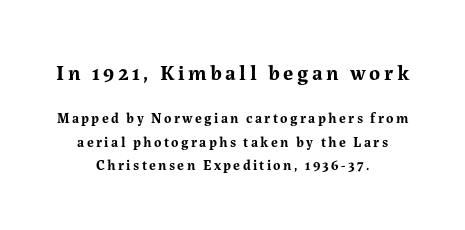
The image shows 21 px bold type, upright; set centered, normal line spacing (1.65x), not underlined; the first (top) block is 1.5x larger.
